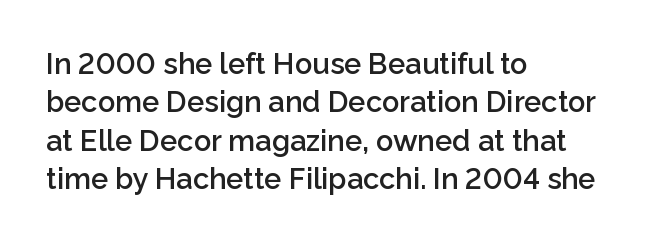
Looks like regular typesetting: each glyph gets only the width it needs. Quick note: not italic, upright. The face used here is rendered with its standard letterfit. This sample keeps an unexceptional amount of space between lines. The passage is arranged the way most books set body copy — flush left.
